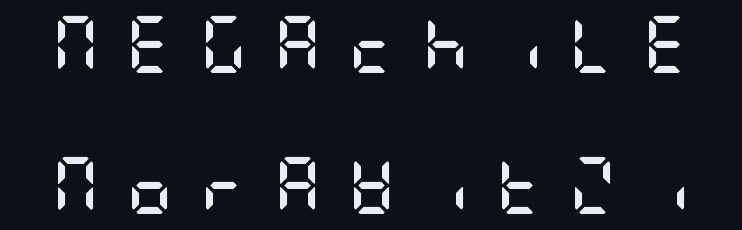
The letters are spread apart with noticeably loose tracking. One glance says open: line gaps are wider than usual. Plain, unruled lines of type. These words are printed bold, with thick strokes throughout. Every character sits straight up, as roman type does. Nope, no serifs anywhere on these letters.
